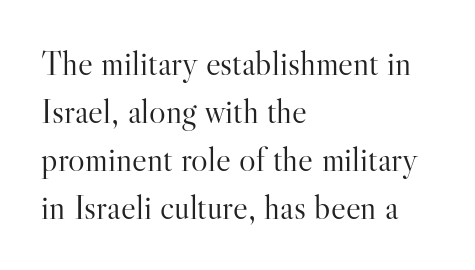
Q: Is the text bold? A: No.
Q: Is the text italic (slanted)? A: No, it is upright.
Q: Is the typeface a serif or a sans-serif typeface? A: Serif.
Q: Is the text underlined? A: No.
Q: How is the paragraph aligned? A: Left-aligned.
Q: Is the spacing between letters normal or unusually wide? A: Normal.
Q: Is the spacing between lines tight, normal or loose? A: Normal.
Q: Width (condensed, normal, or wide)? A: Normal.
Q: Stroke contrast? A: High.
Q: x-height? A: Small.
Q: Monospaced? A: No.
